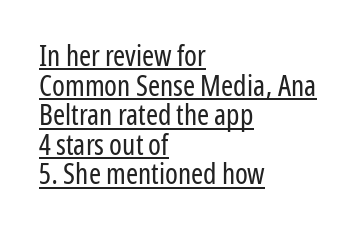
The image shows 29 px regular-weight, condensed sans-serif type, upright; set left-aligned, tight line spacing (1.02x), normal letter spacing, underlined; low stroke contrast and a medium x-height.
